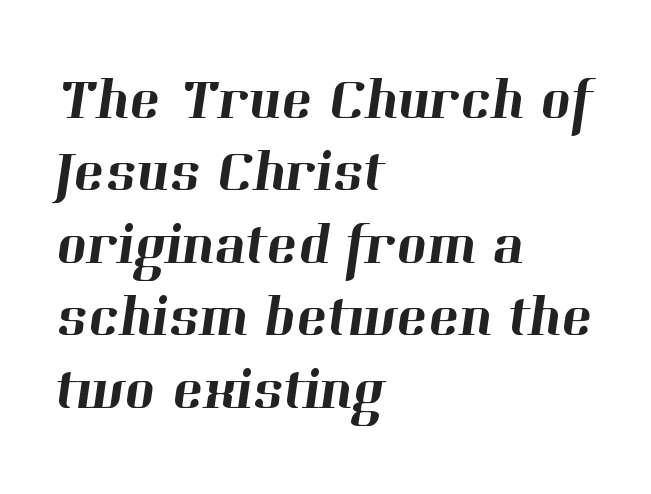
{"serif": "yes", "width": "normal", "stroke_contrast": "high", "x_height": "medium", "monospaced": "no", "underline": "no", "align": "left", "line_spacing": "normal", "line_spacing_ratio": 1.25, "letter_spacing": "normal", "letter_spacing_em": 0.0, "glyph_px": 58}
